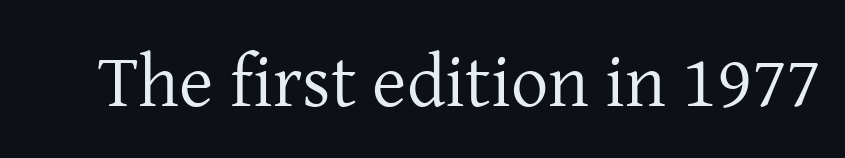
This is roman type, the default non-slanted kind. Examine the stroke ends and you'll spot serifs. Nothing unusual about the tracking: characters are spaced as the font intends. Plain, unruled lines of type. These lines are rendered in a variable-pitch font. Caption: face not bold, strokes unweighted.
